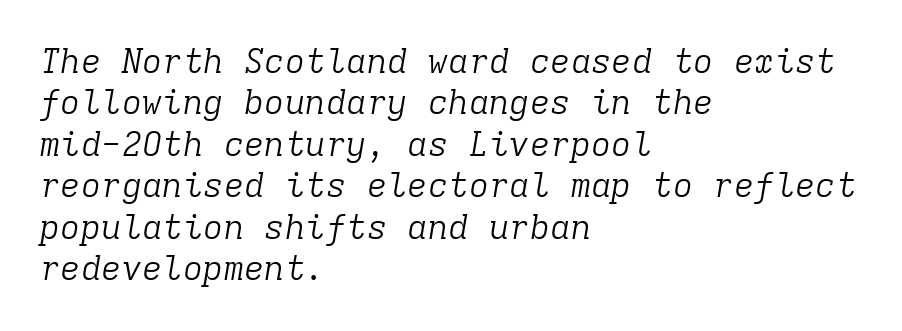
Q: Is the text bold? A: No.
Q: Is the text italic (slanted)? A: Yes, it leans right by about 9 degrees.
Q: Is the typeface a serif or a sans-serif typeface? A: Serif.
Q: Is the text underlined? A: No.
Q: How is the paragraph aligned? A: Left-aligned.
Q: Is the spacing between letters normal or unusually wide? A: Normal.
Q: Width (condensed, normal, or wide)? A: Normal.
Q: Stroke contrast? A: Low.
Q: x-height? A: Medium.
Q: Monospaced? A: Yes.
